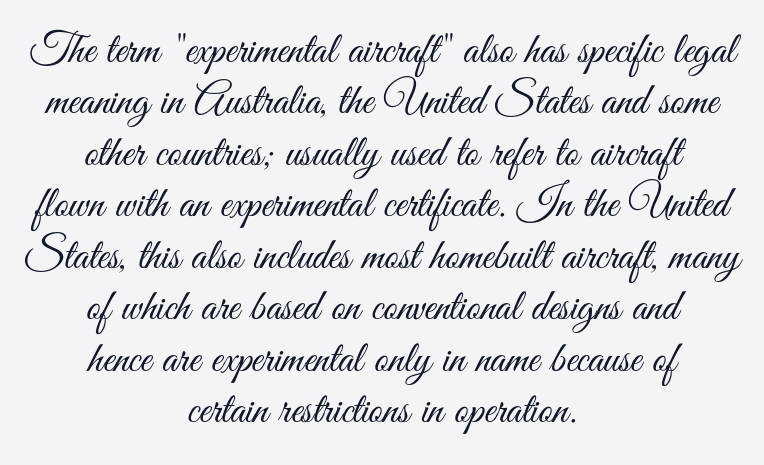
The image shows 44 px light, condensed sans-serif type; set centered, line spacing 1.17x, normal letter spacing, not underlined; medium stroke contrast and a small x-height.
